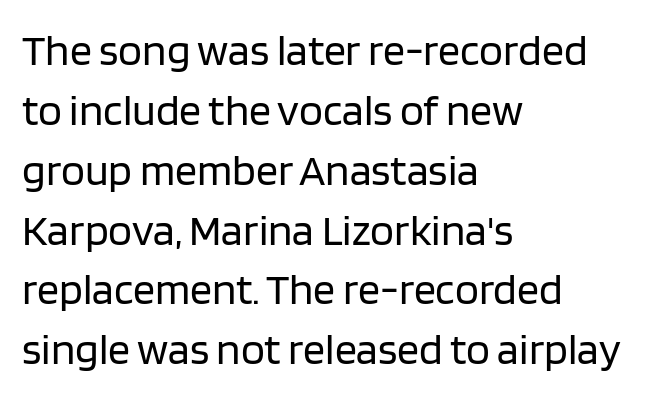
The image shows 44 px regular-weight sans-serif type, upright; set left-aligned, normal line spacing (1.36x), normal letter spacing, not underlined; low stroke contrast and a large x-height.
